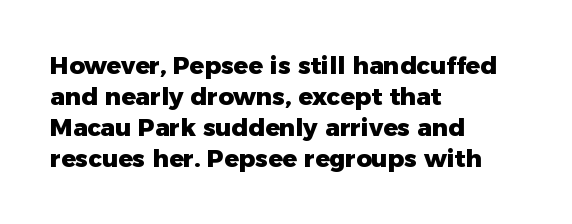
If you measured baseline to baseline, you'd find a middling distance. The specimen reads as upright at a glance. Glyph-to-glyph distance matches everyday printed text. Heavy, bold letterforms. Each row of text sits above clean, open space.
